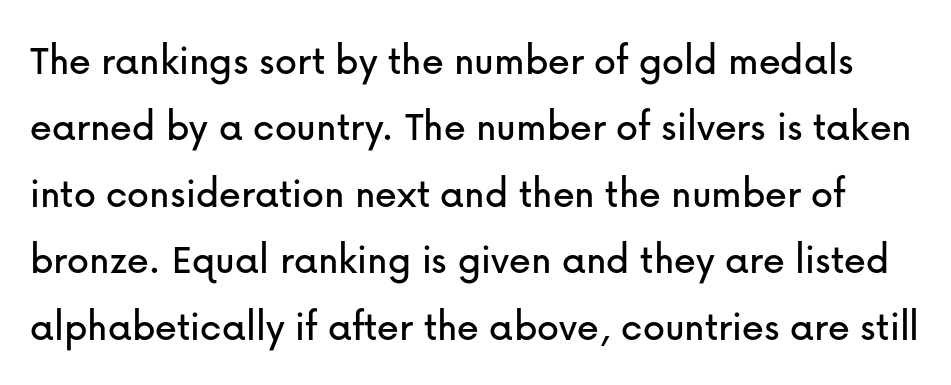
Q: Is the text italic (slanted)? A: No, it is upright.
Q: Is the typeface a serif or a sans-serif typeface? A: Sans-serif.
Q: Is the text underlined? A: No.
Q: Is the spacing between letters normal or unusually wide? A: Normal.
Q: Is the spacing between lines tight, normal or loose? A: Normal.
Q: Width (condensed, normal, or wide)? A: Normal.
Q: Stroke contrast? A: Low.
Q: x-height? A: Medium.
Q: Monospaced? A: No.
